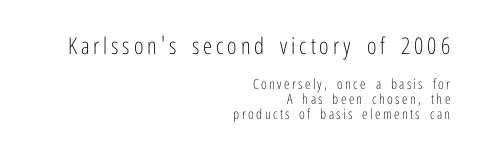
The strokes carry an ordinary text weight at most. Horizontal bands of white between lines are thin slivers. Each row of text sits above clean, open space. Italic? Not at all — the glyphs are vertical. Layout note: lines flush right. Which of the two is more prominent by size? The first, at the top.
